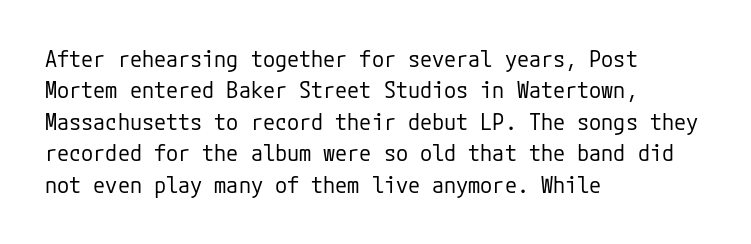
{"italic": "no", "bold": "no", "underline": "no", "align": "left", "line_spacing": "normal", "line_spacing_ratio": 1.43, "letter_spacing": "normal", "letter_spacing_em": 0.0, "glyph_px": 22}
